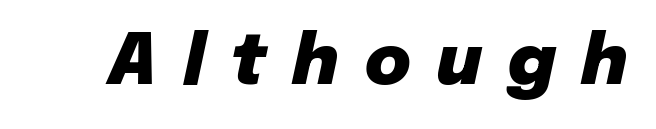
Q: Is the text bold? A: Yes.
Q: Is the text italic (slanted)? A: Yes, it leans right by about 12 degrees.
Q: Is the text underlined? A: No.
Q: Is the spacing between letters normal or unusually wide? A: Unusually wide.
Q: Width (condensed, normal, or wide)? A: Normal.
Q: Stroke contrast? A: Low.
Q: x-height? A: Medium.
Q: Monospaced? A: No.
